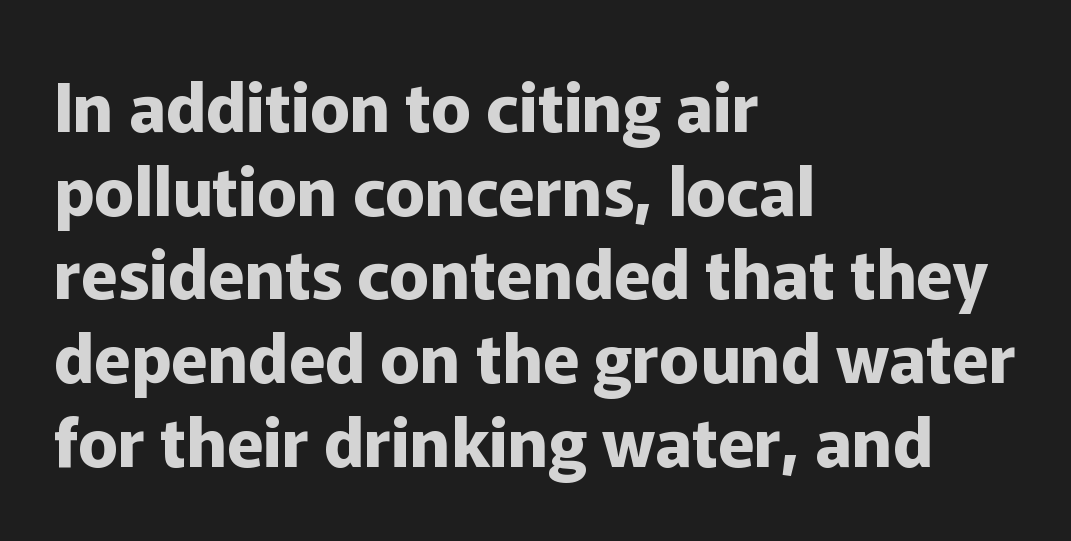
This sample uses a sans-serif face. How heavy is the stroke? Heavy — this is a bold. Line starts are locked; line ends wander. Think of a printed novel: that variable character pitch is what you see here. This sample uses an upright cut, with every glyph sitting square on the baseline.
